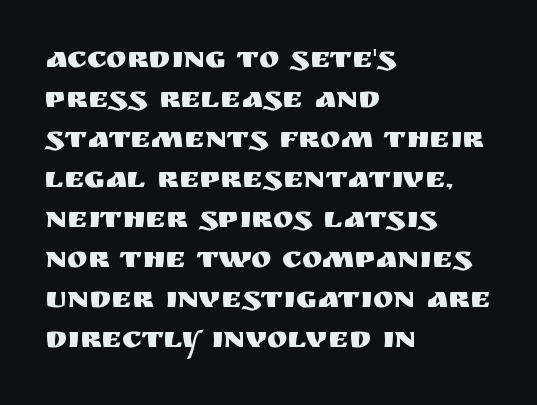
{"serif": "no", "italic": "no", "width": "normal", "stroke_contrast": "medium", "x_height": "large", "monospaced": "no", "underline": "no", "align": "left", "line_spacing": "normal", "line_spacing_ratio": 1.29, "letter_spacing": "normal", "letter_spacing_em": 0.0, "glyph_px": 31}
